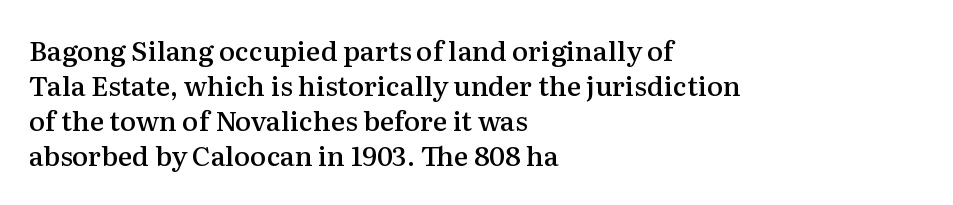
{"italic": "no", "bold": "semi", "underline": "no", "align": "left", "line_spacing": "normal", "line_spacing_ratio": 1.3, "letter_spacing": "normal", "letter_spacing_em": 0.0, "glyph_px": 27}
